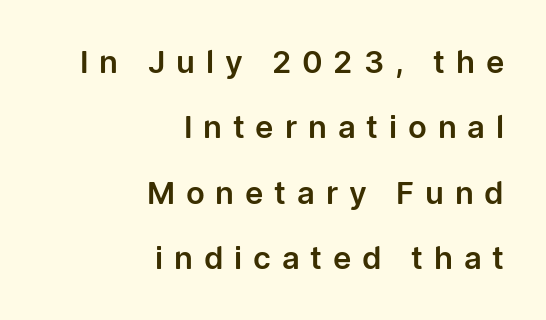
The image shows 31 px sans-serif type, upright; set right-aligned, loose line spacing (2.11x), unusually wide letter spacing (+0.35 em), not underlined; low stroke contrast and a medium x-height.
